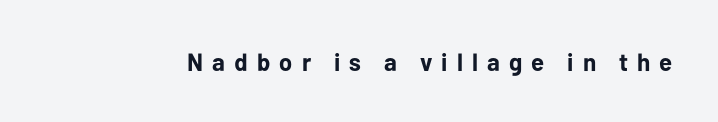
Unmarked baselines from the first word to the last. Posture: straight, roman, zero tilt. The tracking reads as deliberately expanded to a designer's eye. The letters are bold, with thick, heavy strokes.
